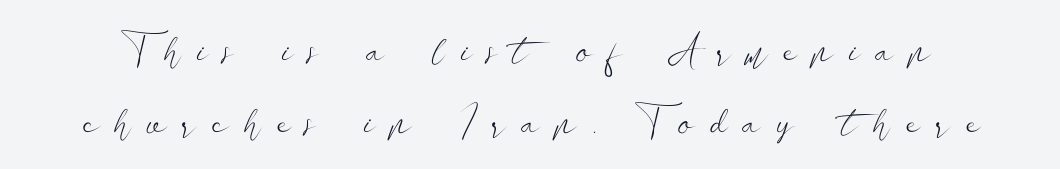
{"serif": "no", "bold": "no", "weight": "light", "width": "wide", "stroke_contrast": "low", "x_height": "small", "monospaced": "no", "underline": "no", "line_spacing_ratio": 1.81, "letter_spacing": "wide", "letter_spacing_em": 0.4, "glyph_px": 40}
